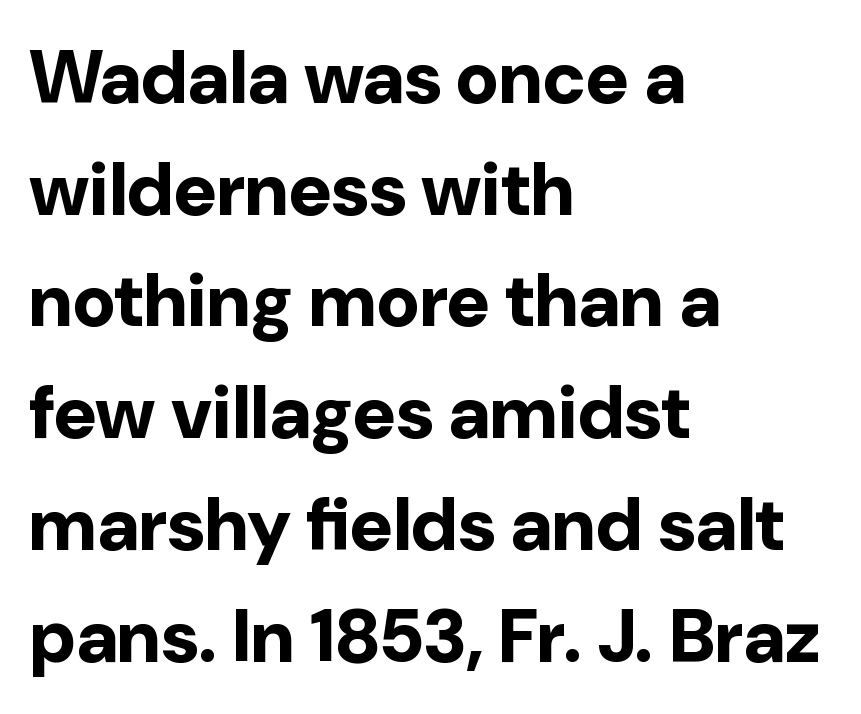
{"serif": "no", "italic": "no", "bold": "yes", "weight": "bold", "width": "normal", "stroke_contrast": "low", "x_height": "medium", "monospaced": "no", "underline": "no", "align": "left", "line_spacing": "normal", "line_spacing_ratio": 1.51, "letter_spacing": "normal", "letter_spacing_em": 0.0, "glyph_px": 74}
